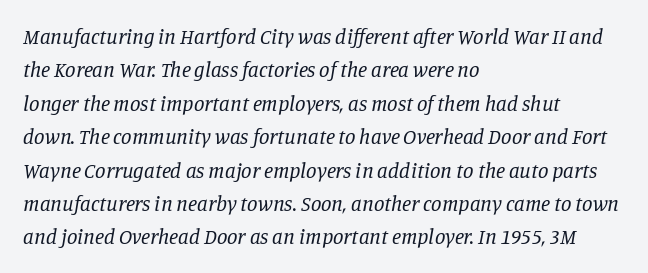
{"italic": "yes", "lean": "right", "slant_degrees": 11, "bold": "no", "underline": "no", "align": "left", "line_spacing": "normal", "line_spacing_ratio": 1.59, "letter_spacing": "normal", "letter_spacing_em": 0.0, "glyph_px": 21}
